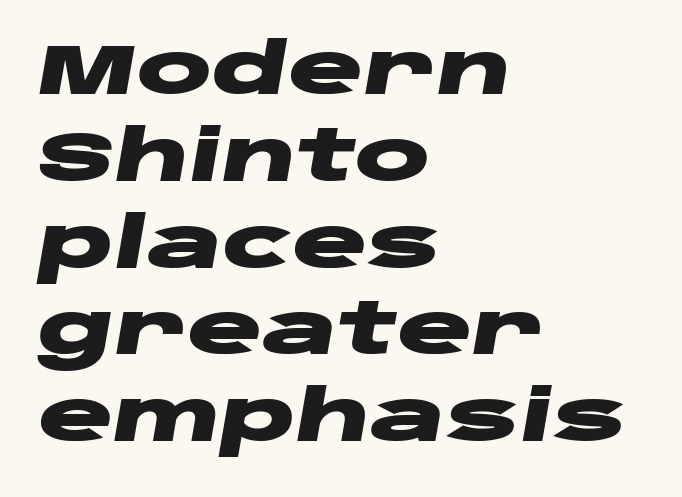
Q: Is the text bold? A: Yes.
Q: Is the text italic (slanted)? A: Yes, it leans right by about 10 degrees.
Q: Is the text underlined? A: No.
Q: How is the paragraph aligned? A: Left-aligned.
Q: Is the spacing between letters normal or unusually wide? A: Normal.
Q: Width (condensed, normal, or wide)? A: Wide.
Q: Stroke contrast? A: Low.
Q: x-height? A: Large.
Q: Monospaced? A: No.
